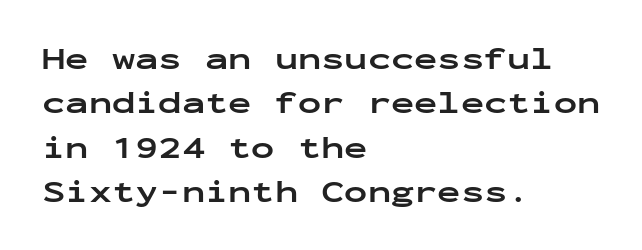
This rendering leaves character spacing at its baseline value. Heft: maximum for text — a bold. Bare-footed words on every line. Vertically, the passage feels balanced, rows spaced as you'd expect.
